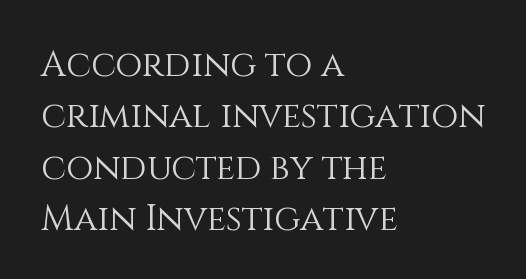
Does extra space separate the letters? No, they use regular spacing. Is this a heavy cut? Hardly; it is regular or lighter. Designer's note — italics off, roman on. Glance below the letters and you will spot only blank space.
